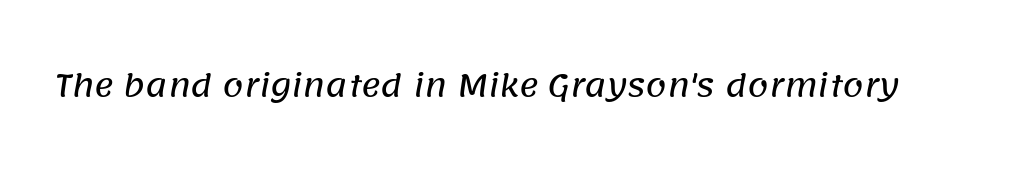
Grotesque or geometric, the face here clearly has no serifs. The gaps between neighbouring characters are ordinary and unremarkable. Character widths vary here, with narrow letters taking less room than wide ones. Glance below the letters and you will spot only blank space.
